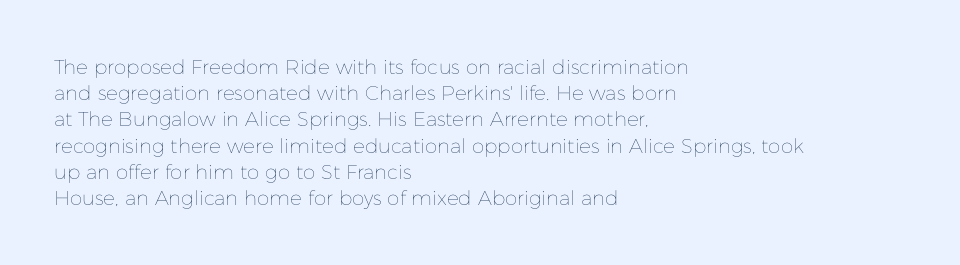
Q: Is the text bold? A: No.
Q: Is the text italic (slanted)? A: No, it is upright.
Q: Is the text underlined? A: No.
Q: How is the paragraph aligned? A: Left-aligned.
Q: Is the spacing between letters normal or unusually wide? A: Normal.
Q: Is the spacing between lines tight, normal or loose? A: Normal.
